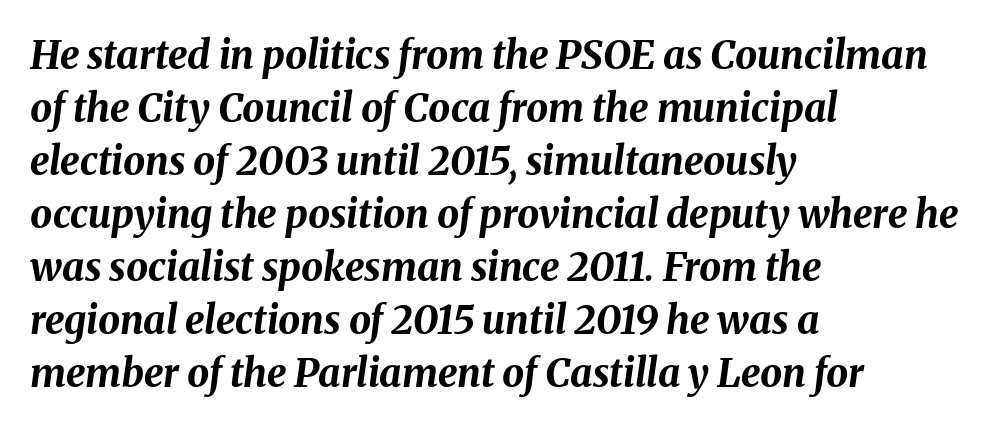
{"italic": "yes", "lean": "right", "slant_degrees": 8, "bold": "yes", "weight": "bold", "width": "normal", "stroke_contrast": "medium", "x_height": "medium", "monospaced": "no", "underline": "no", "align": "left", "line_spacing": "normal", "line_spacing_ratio": 1.36, "letter_spacing": "normal", "letter_spacing_em": 0.0, "glyph_px": 39}
